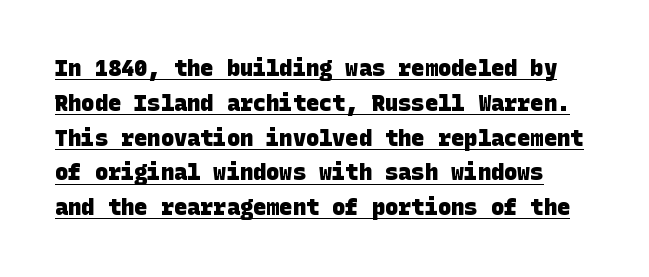
Q: Is the text bold? A: Yes.
Q: Is the text underlined? A: Yes.
Q: Is the spacing between letters normal or unusually wide? A: Normal.
Q: Is the spacing between lines tight, normal or loose? A: Normal.
